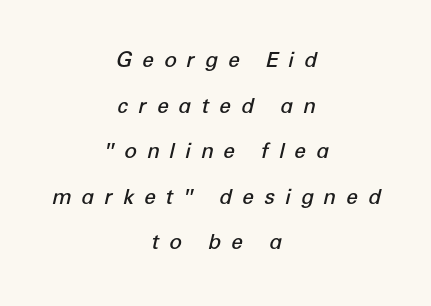
Rows of type keep a wide berth in the vertical direction. Does extra space separate the letters? Yes, quite a lot of it. Clear beneath every line of the passage. In CSS terms this would be text-align: center. In terms of weight, the rendering is demibold, just under bold.
